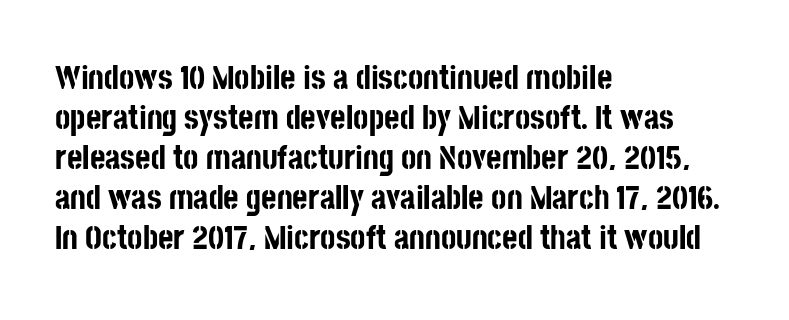
Posture: vertical. Unmarked baselines from the first word to the last. Proportional: the letters do not fall into vertical columns. Is the letter spacing exaggerated? No — it looks like the ordinary default. Thick stems and heavy bowls — unmistakably bold. One-word summary of the alignment: left.
